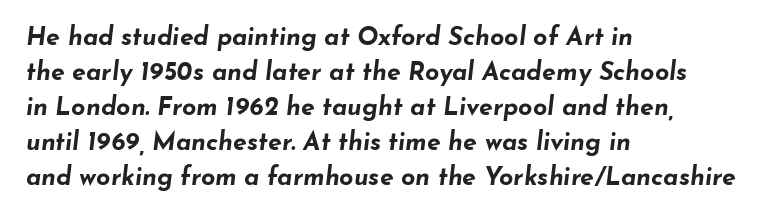
The image shows 25 px bold type, italic (leaning right); set left-aligned, normal line spacing (1.4x), normal letter spacing, not underlined.
